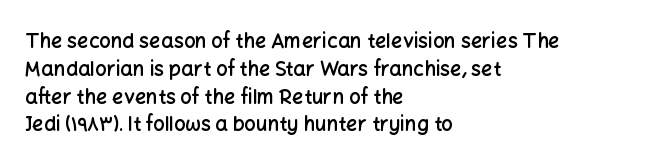
In terms of posture, this sample is upright. A typesetter would call this zero additional tracking. In terms of weight, the rendering is demibold, just under bold. One glance says typical: line gaps are just what's usual. Left-aligned paragraph, ragged on the right.
